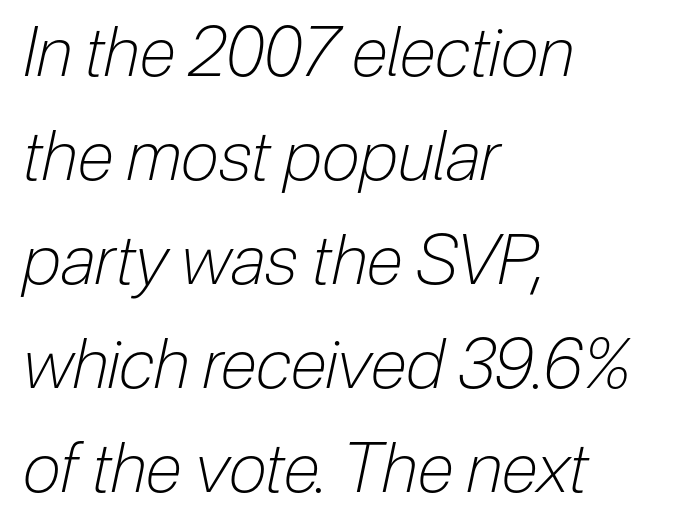
Has an underline been added? It has not. Typeset ragged right — the left edge is the straight one. Do the characters align in a grid? No, the font is proportional. The face used here is rendered with its standard letterfit. Notice how the stems are inclined rather than vertical — that's the hallmark of italics. Vertically, the passage feels balanced, rows spaced as you'd expect.
